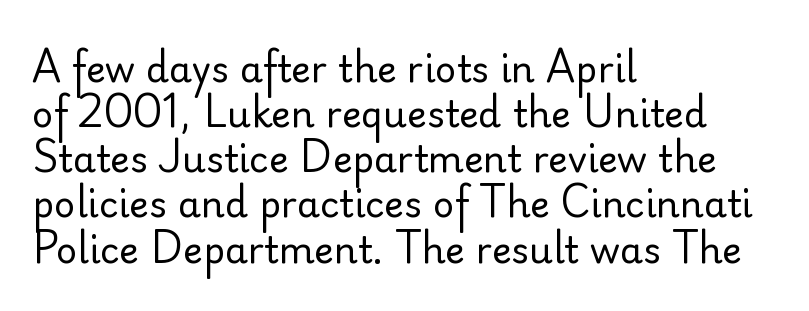
Q: Is the text bold? A: No.
Q: Is the text italic (slanted)? A: No, it is upright.
Q: Is the typeface a serif or a sans-serif typeface? A: Sans-serif.
Q: Is the text underlined? A: No.
Q: How is the paragraph aligned? A: Left-aligned.
Q: Is the spacing between letters normal or unusually wide? A: Normal.
Q: Width (condensed, normal, or wide)? A: Normal.
Q: Stroke contrast? A: Low.
Q: x-height? A: Small.
Q: Monospaced? A: No.
